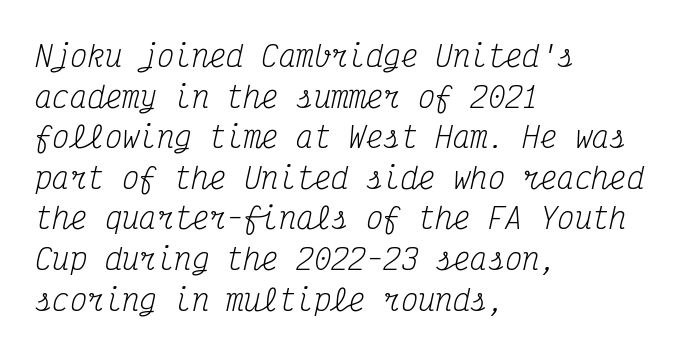
Q: Is the text bold? A: No.
Q: Is the text italic (slanted)? A: Yes, it leans right by about 12 degrees.
Q: Is the typeface a serif or a sans-serif typeface? A: Serif.
Q: Is the text underlined? A: No.
Q: How is the paragraph aligned? A: Left-aligned.
Q: Is the spacing between letters normal or unusually wide? A: Normal.
Q: Is the spacing between lines tight, normal or loose? A: Normal.
Q: Width (condensed, normal, or wide)? A: Condensed.
Q: Stroke contrast? A: Medium.
Q: x-height? A: Medium.
Q: Monospaced? A: Yes.
